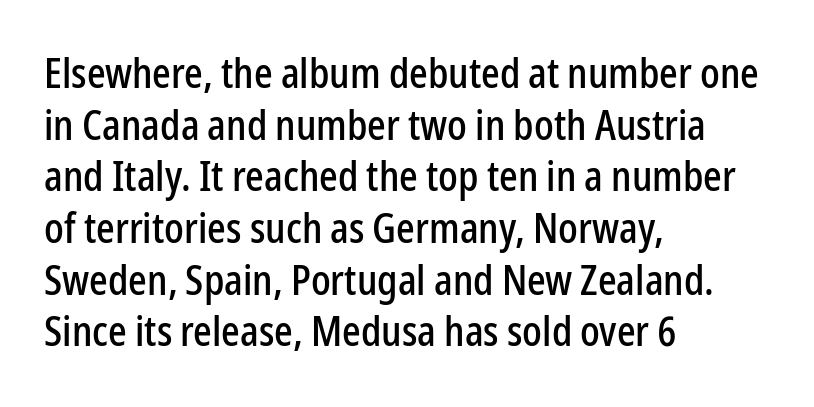
Q: Is the text italic (slanted)? A: No, it is upright.
Q: Is the typeface a serif or a sans-serif typeface? A: Sans-serif.
Q: Is the text underlined? A: No.
Q: How is the paragraph aligned? A: Left-aligned.
Q: Is the spacing between letters normal or unusually wide? A: Normal.
Q: Is the spacing between lines tight, normal or loose? A: Normal.
Q: Width (condensed, normal, or wide)? A: Condensed.
Q: Stroke contrast? A: Low.
Q: x-height? A: Medium.
Q: Monospaced? A: No.
